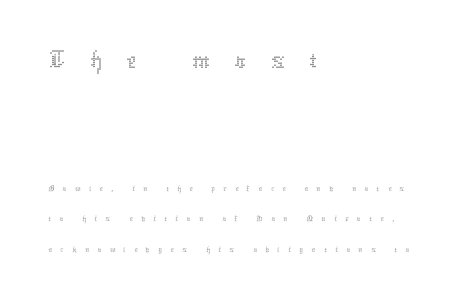
{"italic": "no", "bold": "no", "weight": "thin", "width": "normal", "stroke_contrast": "medium", "x_height": "medium", "monospaced": "no", "underline": "no", "align": "left", "line_spacing": "normal", "line_spacing_ratio": 1.62, "letter_spacing": "wide", "letter_spacing_em": 0.44, "larger_block": "first", "size_ratio": 2.95, "glyph_px": 56}
